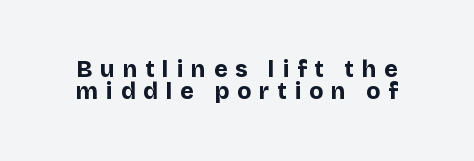
Q: Is the text bold? A: Yes.
Q: Is the text italic (slanted)? A: No, it is upright.
Q: Is the text underlined? A: No.
Q: Is the spacing between letters normal or unusually wide? A: Unusually wide.
Q: Is the spacing between lines tight, normal or loose? A: Tight.
